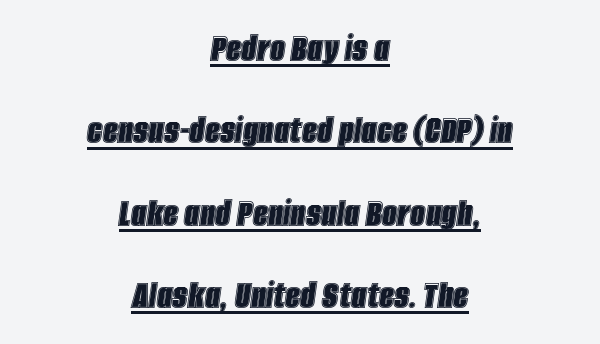
Yep, that's italic — everything's leaning. Is there much room between lines? Yes — plenty of vertical air separates them. Horizontally, the lines are justified to the midpoint only. You could not count columns in this text — the font is proportionally spaced. Decoration check: the copy is underlined.
